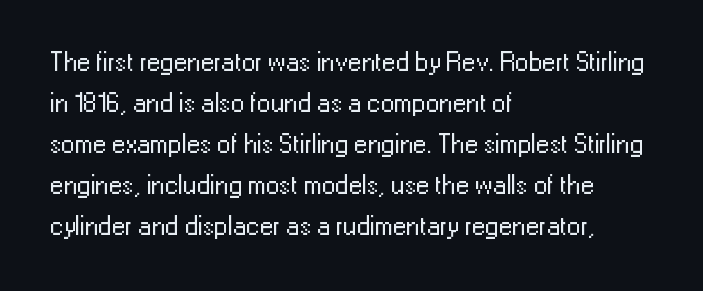
{"italic": "no", "bold": "no", "underline": "no", "align": "left", "line_spacing": "normal", "line_spacing_ratio": 1.52, "letter_spacing": "normal", "letter_spacing_em": 0.0, "glyph_px": 27}
